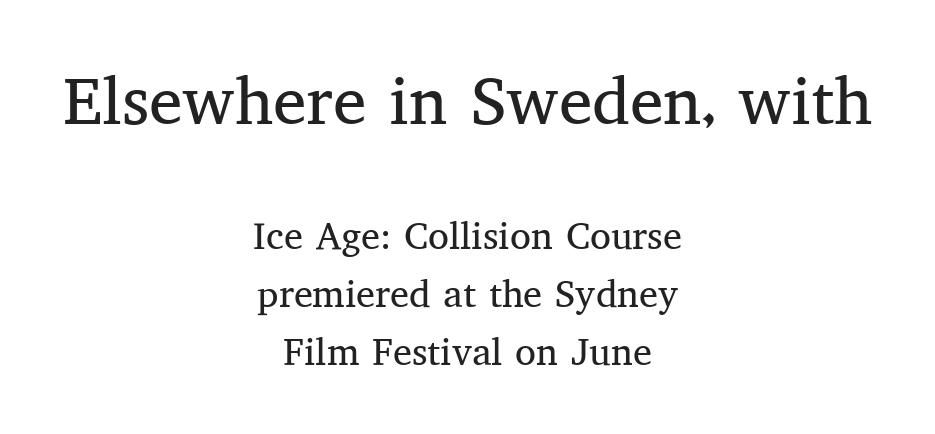
Type size steps down from the first block to the second. The text was rendered using a seriffed face with decorative stroke endings. The lettering holds an erect, upright posture throughout. Leading: standard. Just letters on the line, the space beneath them empty. The rendering positions every line midway between the sides.
